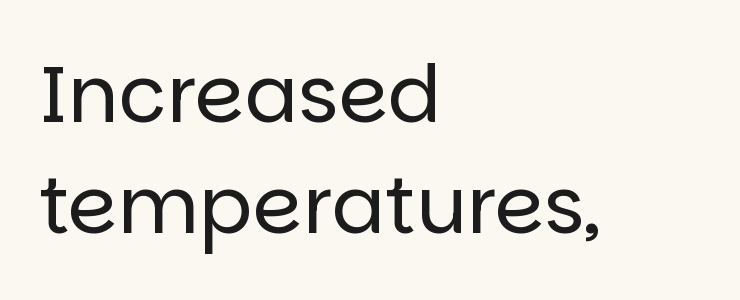
Is this a fixed-width face? No — the glyphs have proportional, varying widths. Stems here are at most as thick as an everyday book face. Letters rest on an invisible, unmarked baseline. How would I describe the line gaps? Plain and ordinary. Words appear dense and cohesive because spacing is normal. A student would call this left alignment; a typographer would say flush left, rag right.
